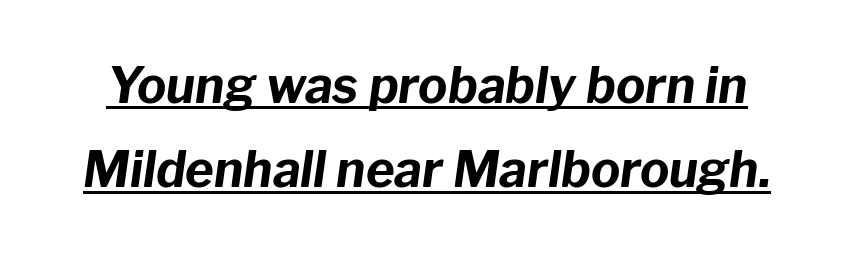
{"italic": "yes", "lean": "right", "slant_degrees": 8, "bold": "yes", "weight": "bold", "width": "normal", "stroke_contrast": "low", "x_height": "medium", "monospaced": "no", "underline": "yes", "line_spacing_ratio": 1.72, "letter_spacing": "normal", "letter_spacing_em": 0.0, "glyph_px": 49}
